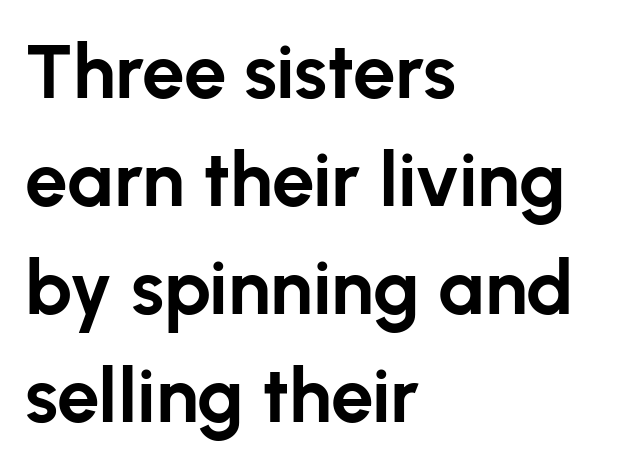
Q: Is the text bold? A: Yes.
Q: Is the text italic (slanted)? A: No, it is upright.
Q: Is the typeface a serif or a sans-serif typeface? A: Sans-serif.
Q: Is the text underlined? A: No.
Q: How is the paragraph aligned? A: Left-aligned.
Q: Is the spacing between letters normal or unusually wide? A: Normal.
Q: Is the spacing between lines tight, normal or loose? A: Normal.
Q: Width (condensed, normal, or wide)? A: Normal.
Q: Stroke contrast? A: Low.
Q: x-height? A: Medium.
Q: Monospaced? A: No.
